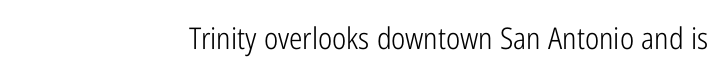
{"serif": "no", "italic": "no", "bold": "no", "weight": "light", "width": "condensed", "stroke_contrast": "low", "x_height": "medium", "monospaced": "no", "underline": "no", "letter_spacing": "normal", "letter_spacing_em": 0.0, "glyph_px": 30}
